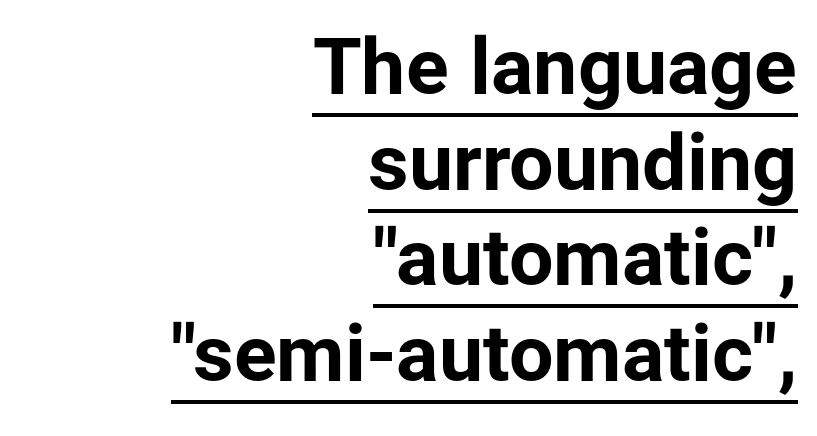
{"serif": "no", "italic": "no", "bold": "yes", "weight": "bold", "width": "normal", "stroke_contrast": "low", "x_height": "medium", "monospaced": "no", "underline": "yes", "align": "right", "line_spacing_ratio": 1.21, "letter_spacing": "normal", "letter_spacing_em": 0.0, "glyph_px": 79}
